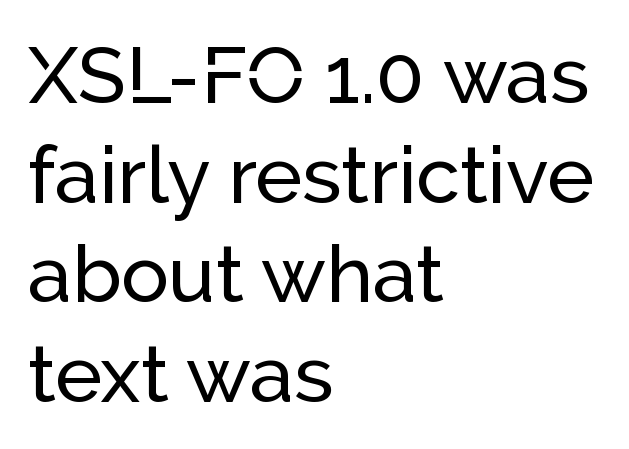
Q: Is the text italic (slanted)? A: No, it is upright.
Q: Is the typeface a serif or a sans-serif typeface? A: Sans-serif.
Q: Is the text underlined? A: No.
Q: How is the paragraph aligned? A: Left-aligned.
Q: Is the spacing between letters normal or unusually wide? A: Normal.
Q: Is the spacing between lines tight, normal or loose? A: Normal.
Q: Width (condensed, normal, or wide)? A: Normal.
Q: Stroke contrast? A: Low.
Q: x-height? A: Medium.
Q: Monospaced? A: No.
